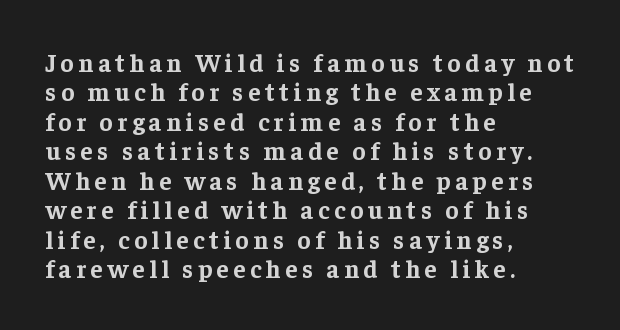
{"italic": "no", "bold": "yes", "underline": "no", "align": "left", "line_spacing_ratio": 1.18, "glyph_px": 25}
